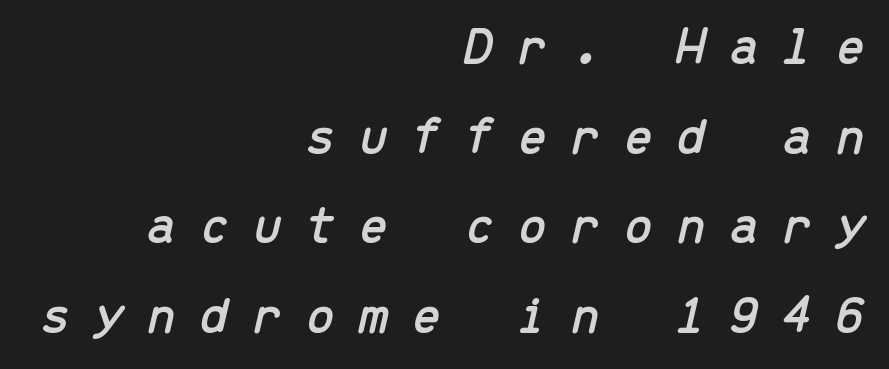
The image shows 53 px text type, italic (leaning right), monospaced; set right-aligned, normal line spacing (1.69x), unusually wide letter spacing (+0.44 em), not underlined; low stroke contrast and a medium x-height.
